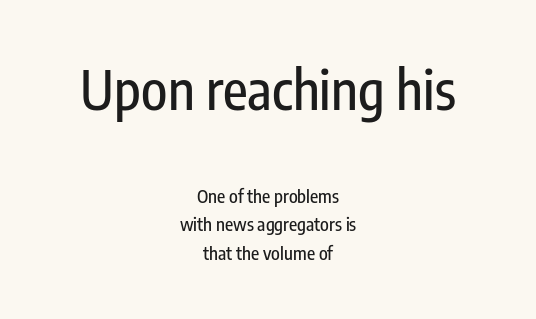
Q: Is the text italic (slanted)? A: No, it is upright.
Q: Is the typeface a serif or a sans-serif typeface? A: Sans-serif.
Q: Is the text underlined? A: No.
Q: How is the paragraph aligned? A: Centered.
Q: Is the spacing between letters normal or unusually wide? A: Normal.
Q: Is the spacing between lines tight, normal or loose? A: Normal.
Q: Which block of text is set in a larger size, the first (top) or the second (bottom)? A: The first (top) one.
Q: Width (condensed, normal, or wide)? A: Condensed.
Q: Stroke contrast? A: Low.
Q: x-height? A: Medium.
Q: Monospaced? A: No.
